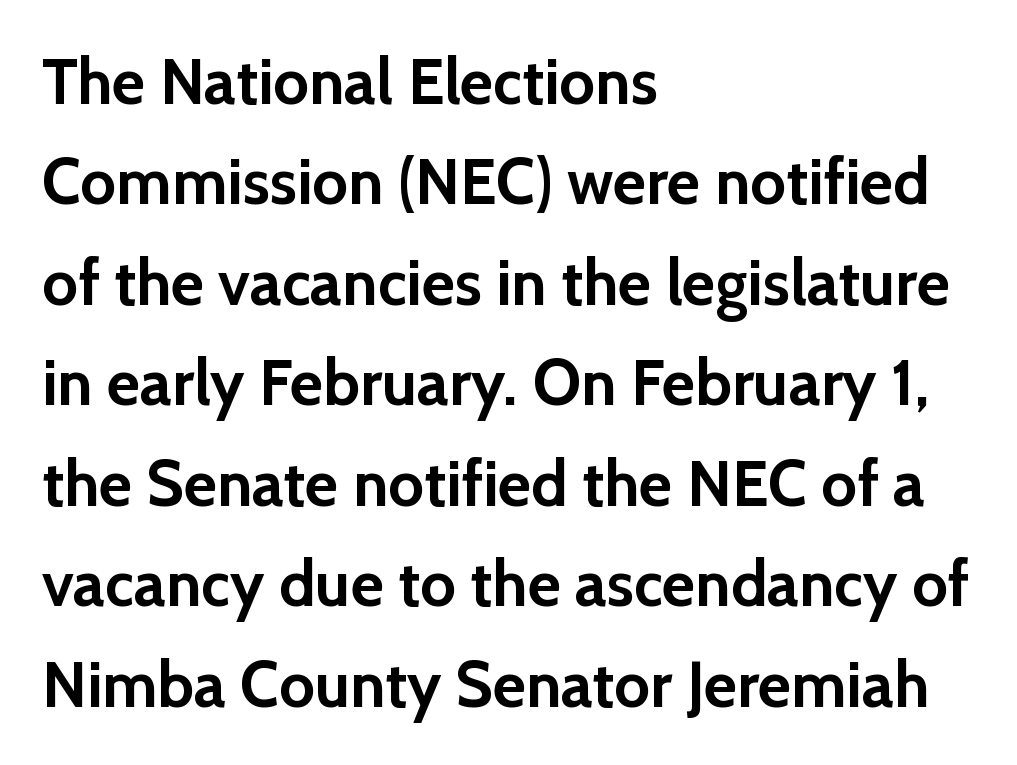
Nothing sits at the stroke ends, so this counts as sans-serif. Strokes here are thick enough to call this a true bold. Does the lettering tilt? It doesn't — this is upright. No extra tracking has been applied to these lines. Regular leading.
